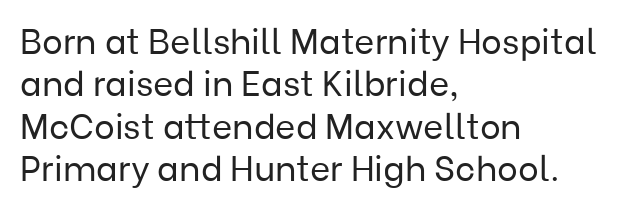
Q: Is the text bold? A: No.
Q: Is the text italic (slanted)? A: No, it is upright.
Q: Is the typeface a serif or a sans-serif typeface? A: Sans-serif.
Q: Is the text underlined? A: No.
Q: How is the paragraph aligned? A: Left-aligned.
Q: Is the spacing between letters normal or unusually wide? A: Normal.
Q: Width (condensed, normal, or wide)? A: Normal.
Q: Stroke contrast? A: Low.
Q: x-height? A: Medium.
Q: Monospaced? A: No.
